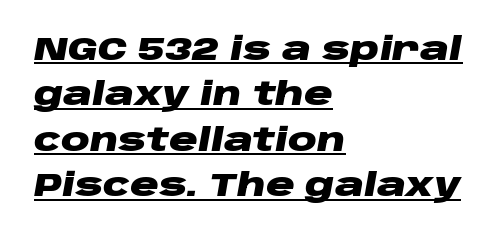
Looks like regular typesetting: each glyph gets only the width it needs. The type is set solid horizontally, with unmodified tracking. Rows of type keep a routine distance in the vertical direction. These characters rest on top of a visible drawn line.
